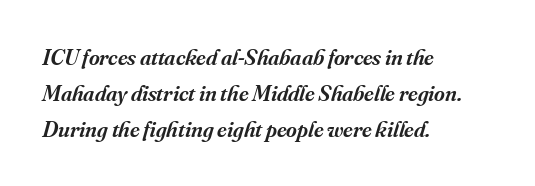
Q: Is the text bold? A: Semi-bold.
Q: Is the text italic (slanted)? A: Yes, it leans right by about 16 degrees.
Q: Is the text underlined? A: No.
Q: How is the paragraph aligned? A: Left-aligned.
Q: Is the spacing between letters normal or unusually wide? A: Normal.
Q: Is the spacing between lines tight, normal or loose? A: Normal.
